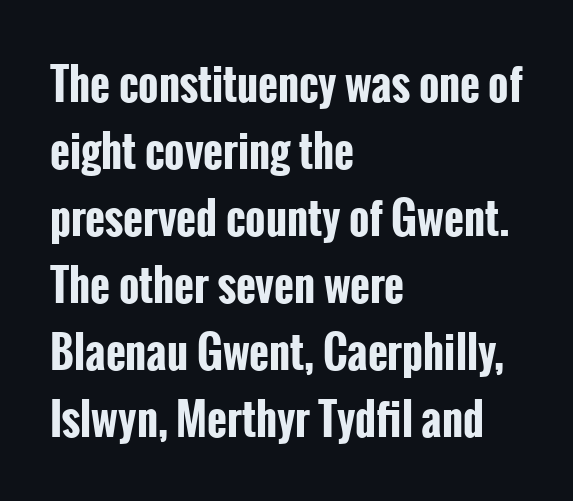
{"serif": "no", "italic": "no", "bold": "yes", "weight": "bold", "width": "condensed", "stroke_contrast": "low", "x_height": "medium", "monospaced": "no", "underline": "no", "align": "left", "line_spacing": "normal", "line_spacing_ratio": 1.56, "letter_spacing": "normal", "letter_spacing_em": 0.0, "glyph_px": 43}
